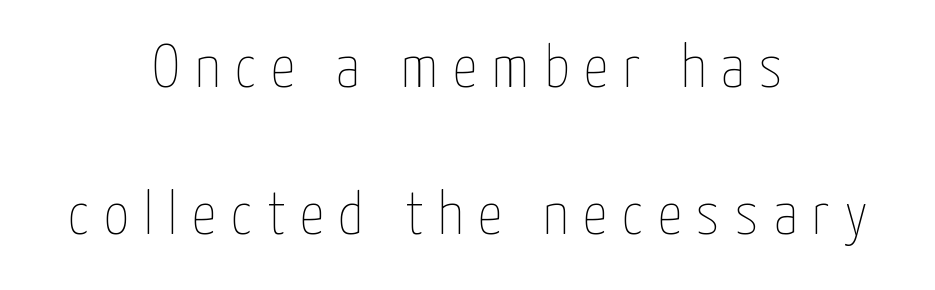
{"italic": "no", "bold": "no", "weight": "thin", "width": "condensed", "stroke_contrast": "low", "x_height": "medium", "monospaced": "no", "underline": "no", "align": "center", "line_spacing": "loose", "line_spacing_ratio": 2.41, "letter_spacing": "wide", "letter_spacing_em": 0.24, "glyph_px": 61}
